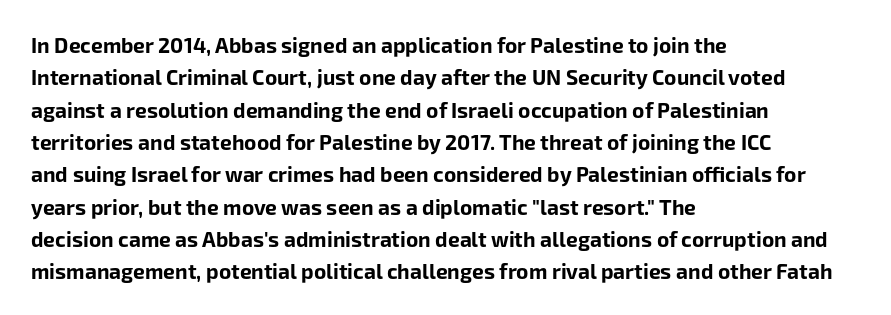
Unlike italic type, these characters show no tilt at all. Line starts are locked; line ends wander. Characters follow at the spacing the type designer built in. On the weight axis this lands at bold, roughly 700. The passage shown is not underscored anywhere.
